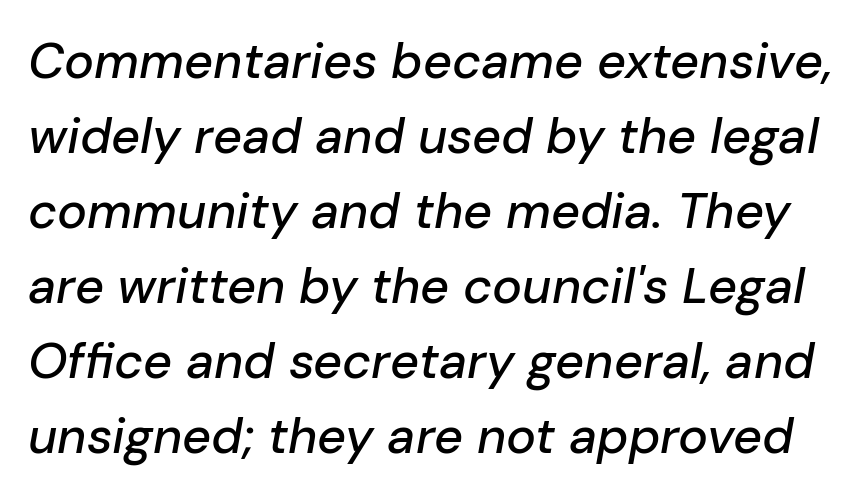
Q: Is the text italic (slanted)? A: Yes, it leans right by about 10 degrees.
Q: Is the text underlined? A: No.
Q: Is the spacing between letters normal or unusually wide? A: Normal.
Q: Is the spacing between lines tight, normal or loose? A: Normal.
Q: Width (condensed, normal, or wide)? A: Normal.
Q: Stroke contrast? A: Low.
Q: x-height? A: Medium.
Q: Monospaced? A: No.
